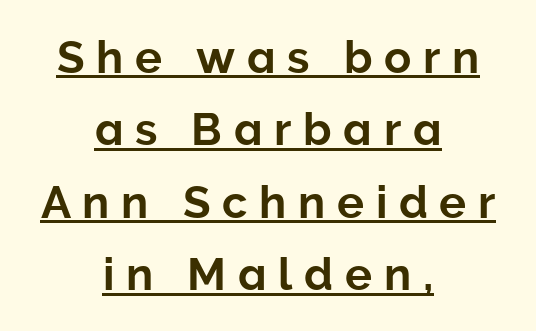
Q: Is the text italic (slanted)? A: No, it is upright.
Q: Is the typeface a serif or a sans-serif typeface? A: Sans-serif.
Q: Is the text underlined? A: Yes.
Q: How is the paragraph aligned? A: Centered.
Q: Is the spacing between letters normal or unusually wide? A: Unusually wide.
Q: Is the spacing between lines tight, normal or loose? A: Normal.
Q: Width (condensed, normal, or wide)? A: Normal.
Q: Stroke contrast? A: Low.
Q: x-height? A: Medium.
Q: Monospaced? A: No.
